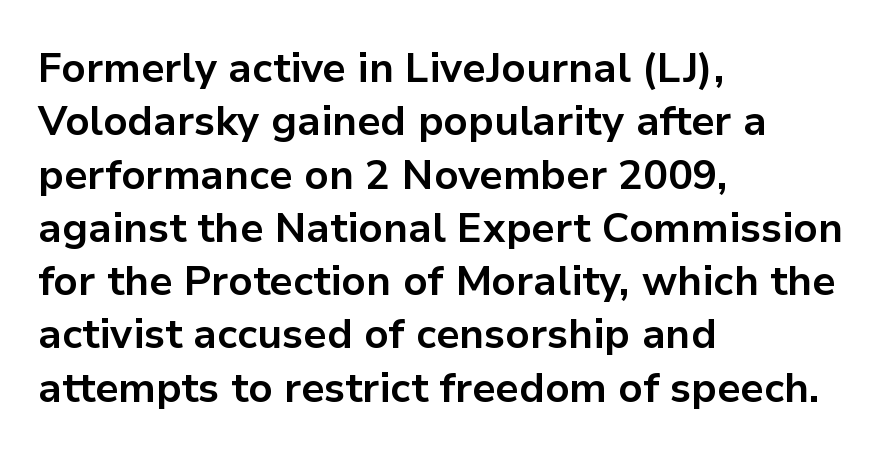
Q: Is the text bold? A: Yes.
Q: Is the text italic (slanted)? A: No, it is upright.
Q: Is the typeface a serif or a sans-serif typeface? A: Sans-serif.
Q: Is the text underlined? A: No.
Q: How is the paragraph aligned? A: Left-aligned.
Q: Is the spacing between letters normal or unusually wide? A: Normal.
Q: Is the spacing between lines tight, normal or loose? A: Normal.
Q: Width (condensed, normal, or wide)? A: Normal.
Q: Stroke contrast? A: Low.
Q: x-height? A: Medium.
Q: Monospaced? A: No.
